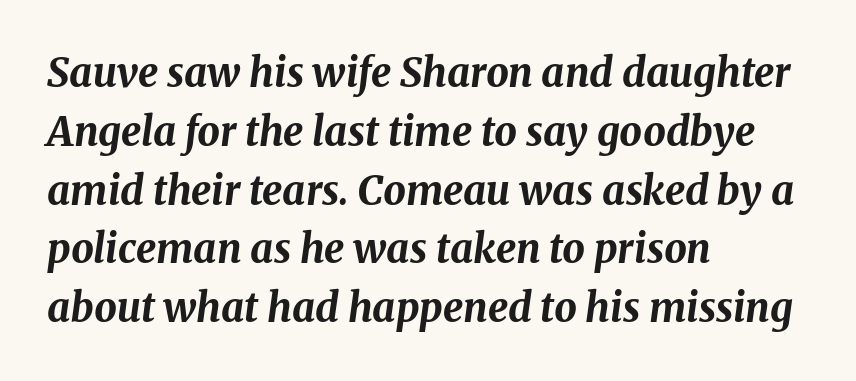
Q: Is the text bold? A: Yes.
Q: Is the text italic (slanted)? A: Yes, it leans right by about 8 degrees.
Q: Is the text underlined? A: No.
Q: How is the paragraph aligned? A: Left-aligned.
Q: Is the spacing between letters normal or unusually wide? A: Normal.
Q: Is the spacing between lines tight, normal or loose? A: Normal.
Q: Width (condensed, normal, or wide)? A: Normal.
Q: Stroke contrast? A: Medium.
Q: x-height? A: Medium.
Q: Monospaced? A: No.
